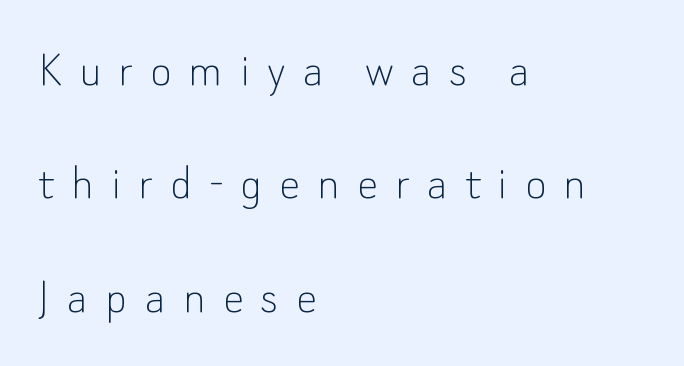
{"serif": "no", "italic": "no", "bold": "no", "weight": "thin", "width": "normal", "stroke_contrast": "low", "x_height": "small", "monospaced": "no", "underline": "no", "align": "left", "line_spacing": "loose", "line_spacing_ratio": 2.18, "letter_spacing": "wide", "letter_spacing_em": 0.33, "glyph_px": 52}
